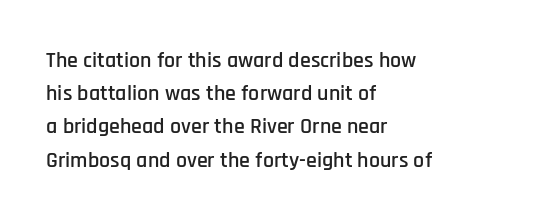
These lines keep a tight, regular rhythm from letter to letter. Vertical spacing — default. No word sits above an underline. The setting favours the left margin, as ordinary paragraphs usually do. The font's upright variant was chosen for this text.
